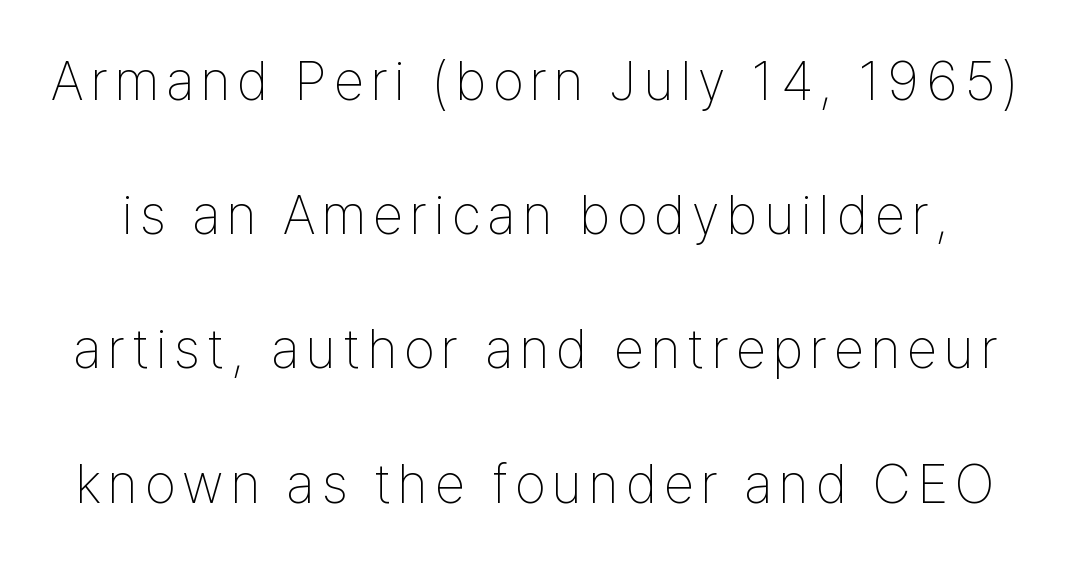
Q: Is the text bold? A: No.
Q: Is the text italic (slanted)? A: No, it is upright.
Q: Is the typeface a serif or a sans-serif typeface? A: Sans-serif.
Q: Is the text underlined? A: No.
Q: Is the spacing between lines tight, normal or loose? A: Loose.
Q: Width (condensed, normal, or wide)? A: Condensed.
Q: Stroke contrast? A: Low.
Q: x-height? A: Medium.
Q: Monospaced? A: No.
